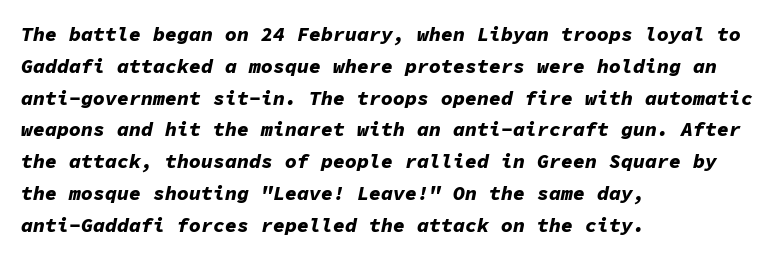
This sample uses plain, unmodified letter spacing. Notice how descenders clear the ascenders below comfortably — that's standard leading. Rendered with sloped, italic letterforms. The zone under the glyphs is completely vacant. As a designer I'd log this as weight 700, bold.
